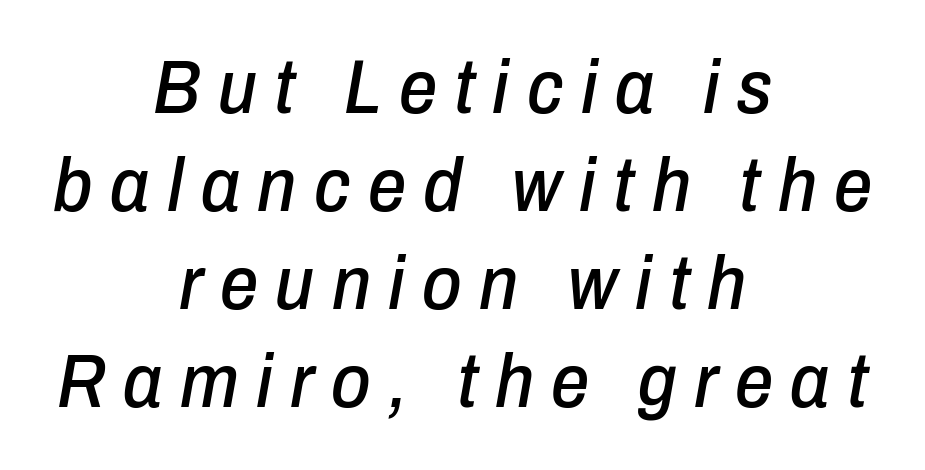
The image shows 76 px condensed type, italic (leaning right); set centered, normal line spacing (1.29x), unusually wide letter spacing (+0.23 em), not underlined; low stroke contrast and a medium x-height.
